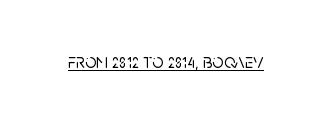
{"italic": "no", "underline": "yes", "letter_spacing": "normal", "letter_spacing_em": 0.0, "glyph_px": 20}
